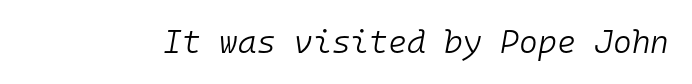
The image shows 32 px light type, italic (leaning right), monospaced; set normal letter spacing, not underlined; low stroke contrast and a medium x-height.
